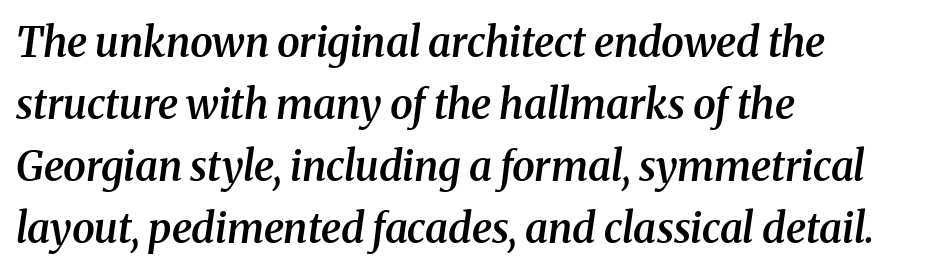
The image shows 41 px semibold serif type, italic (leaning right); set left-aligned, normal line spacing (1.51x), normal letter spacing, not underlined; medium stroke contrast and a medium x-height.
